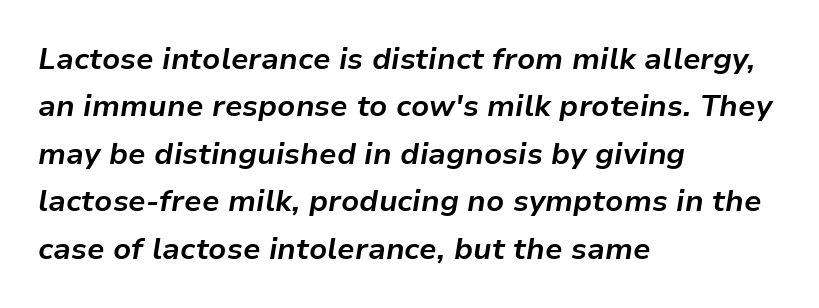
The image shows 30 px bold type, italic (leaning right); set left-aligned, normal line spacing (1.58x), normal letter spacing, not underlined; low stroke contrast and a medium x-height.
